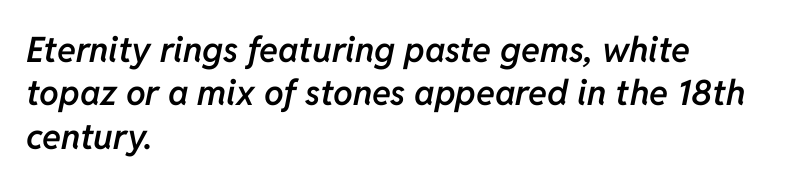
{"italic": "yes", "lean": "right", "slant_degrees": 11, "bold": "semi", "weight": "semibold", "width": "normal", "stroke_contrast": "low", "x_height": "medium", "monospaced": "no", "underline": "no", "align": "left", "line_spacing_ratio": 1.24, "letter_spacing": "normal", "letter_spacing_em": 0.0, "glyph_px": 35}
